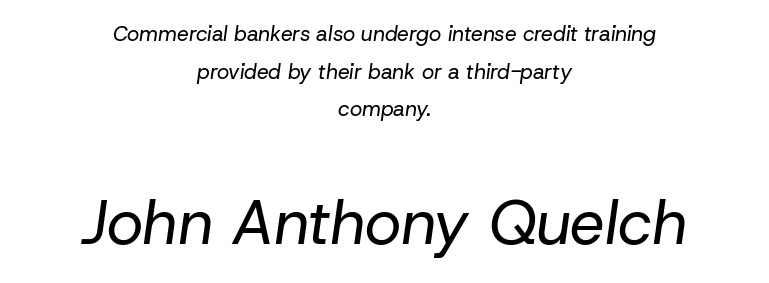
The image shows 62 px regular-weight type, italic (leaning right); set centered, line spacing 1.79x, normal letter spacing, not underlined; the second (bottom) block is 2.95x larger; low stroke contrast and a medium x-height.
